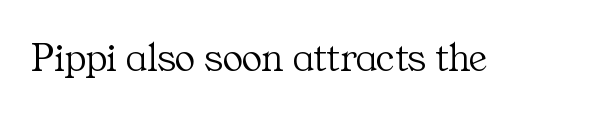
The image shows 42 px light serif type, upright; set normal letter spacing, not underlined; medium stroke contrast and a medium x-height.
